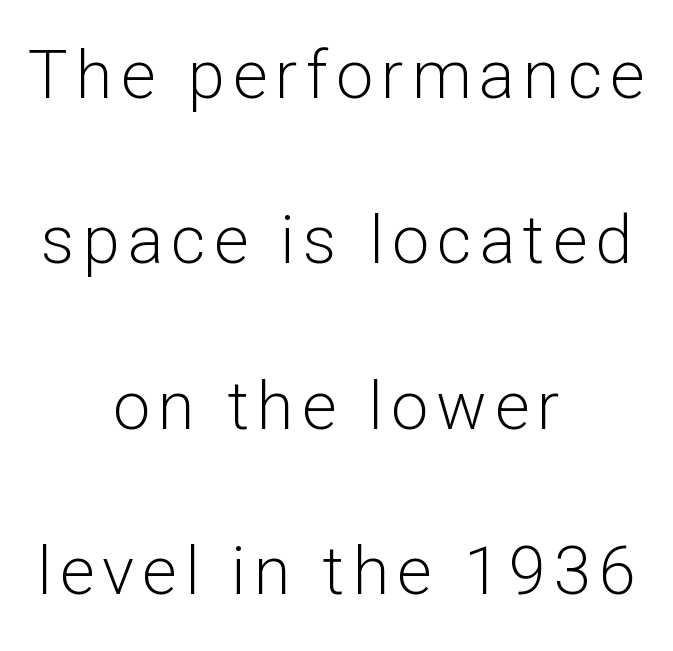
{"serif": "no", "italic": "no", "bold": "no", "weight": "light", "width": "normal", "stroke_contrast": "low", "x_height": "medium", "monospaced": "no", "underline": "no", "align": "center", "line_spacing": "loose", "line_spacing_ratio": 2.47, "glyph_px": 67}
